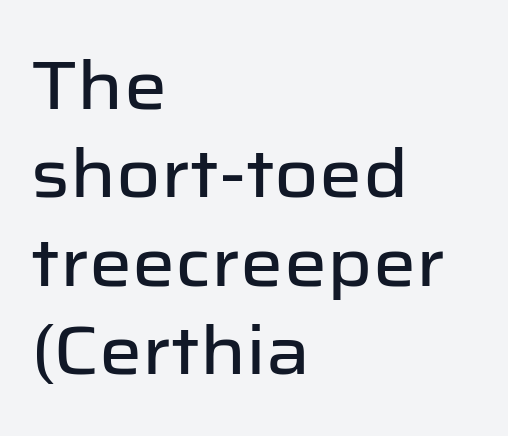
Q: Is the text italic (slanted)? A: No, it is upright.
Q: Is the typeface a serif or a sans-serif typeface? A: Sans-serif.
Q: Is the text underlined? A: No.
Q: How is the paragraph aligned? A: Left-aligned.
Q: Is the spacing between letters normal or unusually wide? A: Normal.
Q: Is the spacing between lines tight, normal or loose? A: Normal.
Q: Width (condensed, normal, or wide)? A: Normal.
Q: Stroke contrast? A: Low.
Q: x-height? A: Medium.
Q: Monospaced? A: No.
